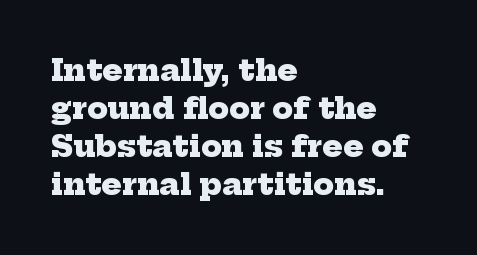
These lines are composed in type with serifs. Typesetter's note: full bold, strokes at maximum text heaviness. This sample keeps an unexceptional amount of space between lines. The specimen omits any rule beneath the text block's lines.
